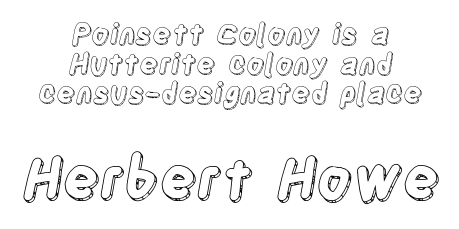
Q: Is the text italic (slanted)? A: Yes.
Q: Is the text underlined? A: No.
Q: How is the paragraph aligned? A: Centered.
Q: Is the spacing between letters normal or unusually wide? A: Normal.
Q: Is the spacing between lines tight, normal or loose? A: Tight.
Q: Which block of text is set in a larger size, the first (top) or the second (bottom)? A: The second (bottom) one.
Q: Width (condensed, normal, or wide)? A: Condensed.
Q: x-height? A: Large.
Q: Monospaced? A: No.
